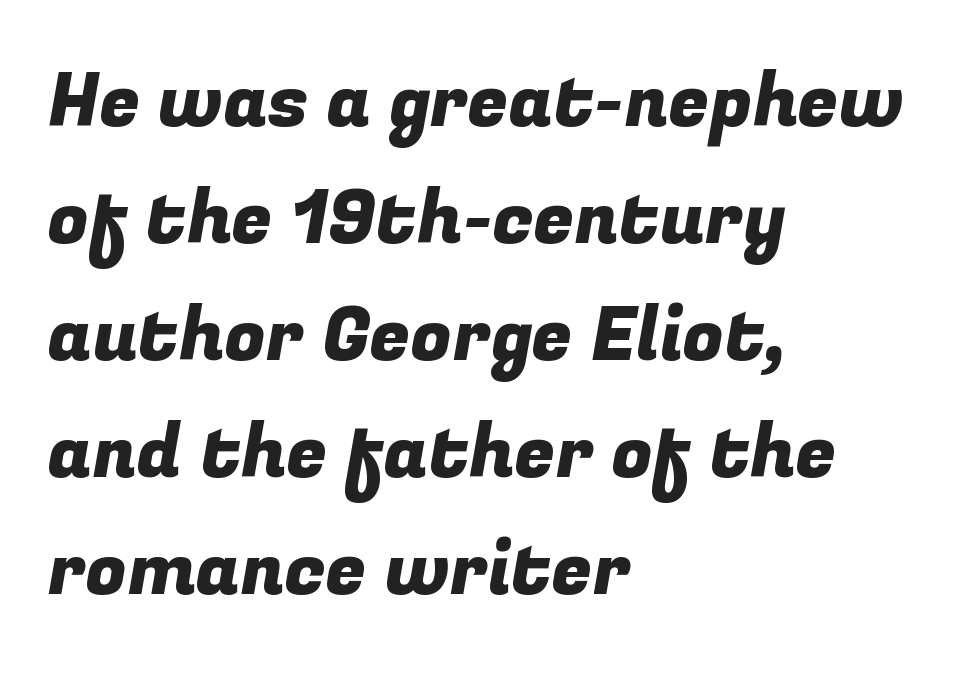
Q: Is the typeface a serif or a sans-serif typeface? A: Sans-serif.
Q: Is the text underlined? A: No.
Q: How is the paragraph aligned? A: Left-aligned.
Q: Is the spacing between letters normal or unusually wide? A: Normal.
Q: Is the spacing between lines tight, normal or loose? A: Normal.
Q: Width (condensed, normal, or wide)? A: Normal.
Q: Stroke contrast? A: Low.
Q: x-height? A: Medium.
Q: Monospaced? A: No.
